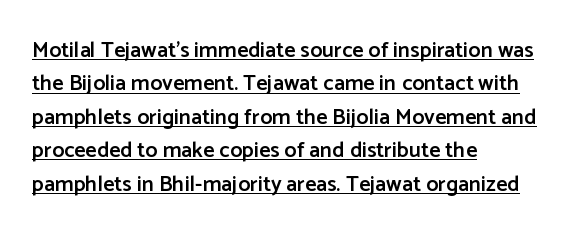
Q: Is the text bold? A: Semi-bold.
Q: Is the text italic (slanted)? A: No, it is upright.
Q: Is the text underlined? A: Yes.
Q: How is the paragraph aligned? A: Left-aligned.
Q: Is the spacing between letters normal or unusually wide? A: Normal.
Q: Is the spacing between lines tight, normal or loose? A: Normal.
